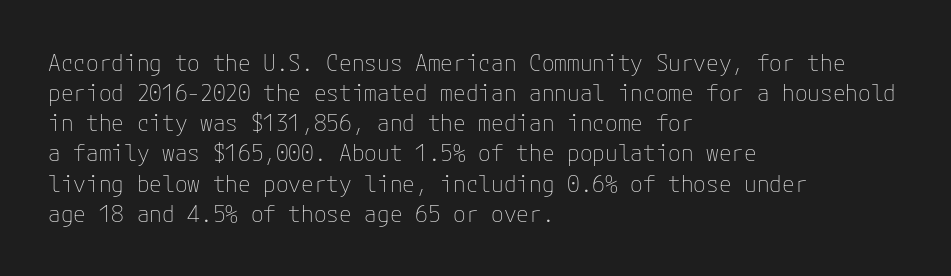
{"italic": "no", "bold": "no", "underline": "no", "align": "left", "line_spacing": "normal", "line_spacing_ratio": 1.31, "letter_spacing": "normal", "letter_spacing_em": 0.0, "glyph_px": 23}
